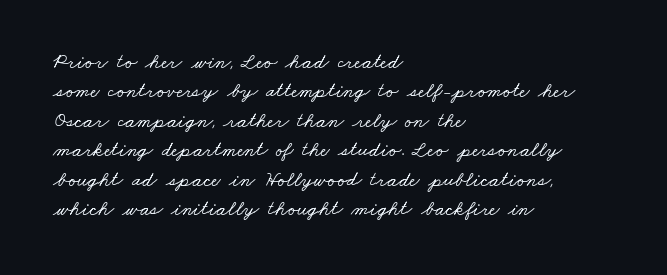
Q: Is the text underlined? A: No.
Q: How is the paragraph aligned? A: Left-aligned.
Q: Is the spacing between letters normal or unusually wide? A: Normal.
Q: Is the spacing between lines tight, normal or loose? A: Normal.
